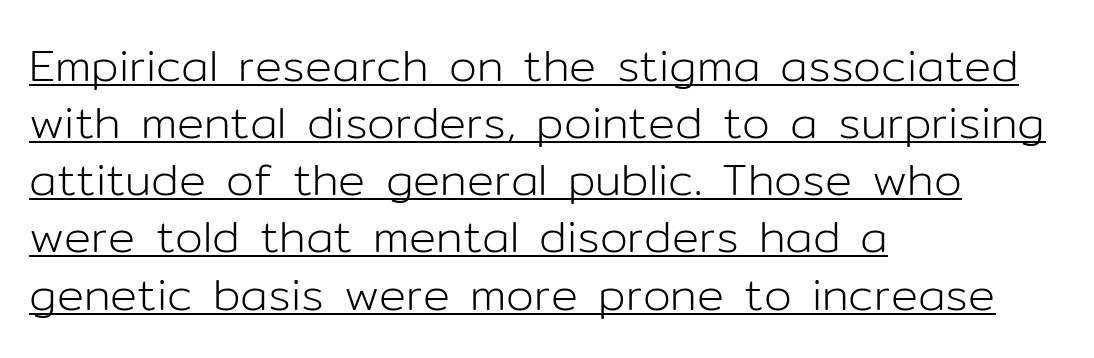
{"serif": "no", "italic": "no", "bold": "no", "weight": "light", "width": "normal", "stroke_contrast": "low", "x_height": "medium", "monospaced": "no", "underline": "yes", "align": "left", "line_spacing": "normal", "line_spacing_ratio": 1.27, "letter_spacing": "normal", "letter_spacing_em": 0.0, "glyph_px": 45}
